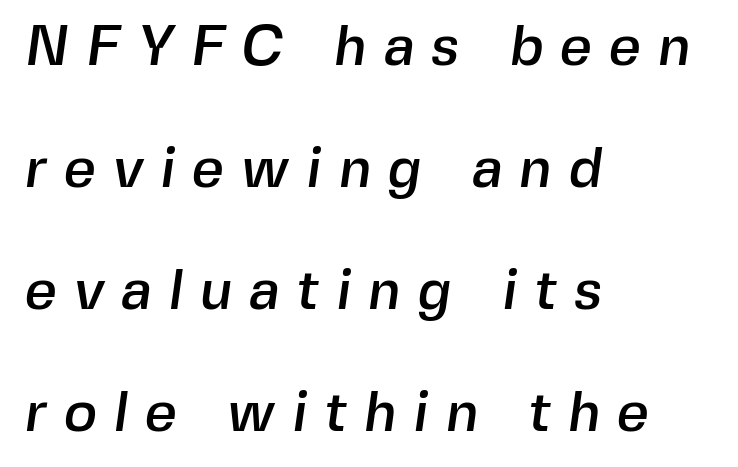
{"serif": "no", "width": "normal", "x_height": "medium", "monospaced": "no", "underline": "no", "align": "left", "line_spacing": "loose", "line_spacing_ratio": 2.18, "letter_spacing": "wide", "letter_spacing_em": 0.3, "glyph_px": 56}
